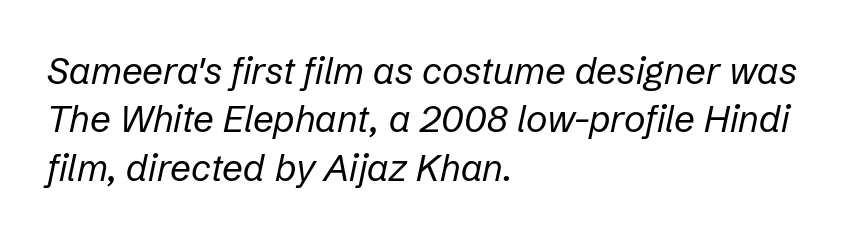
{"italic": "yes", "lean": "right", "slant_degrees": 12, "bold": "no", "weight": "regular", "width": "normal", "stroke_contrast": "low", "x_height": "medium", "monospaced": "no", "underline": "no", "align": "left", "line_spacing": "normal", "line_spacing_ratio": 1.31, "letter_spacing": "normal", "letter_spacing_em": 0.0, "glyph_px": 37}
